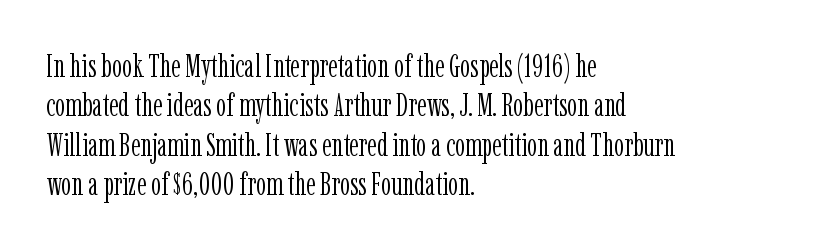
{"serif": "yes", "italic": "no", "bold": "no", "weight": "light", "width": "condensed", "stroke_contrast": "low", "x_height": "medium", "monospaced": "no", "underline": "no", "align": "left", "line_spacing_ratio": 1.23, "letter_spacing": "normal", "letter_spacing_em": 0.0, "glyph_px": 32}
